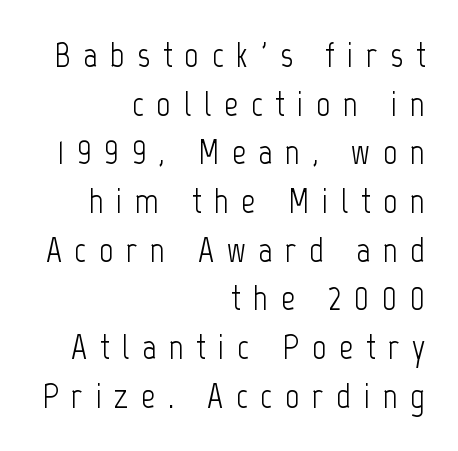
Grotesque or geometric, the face here clearly has no serifs. This is roman type, the default non-slanted kind. Counters stay open thanks to moderate or lighter strokes. The designer left line spacing at the default.
